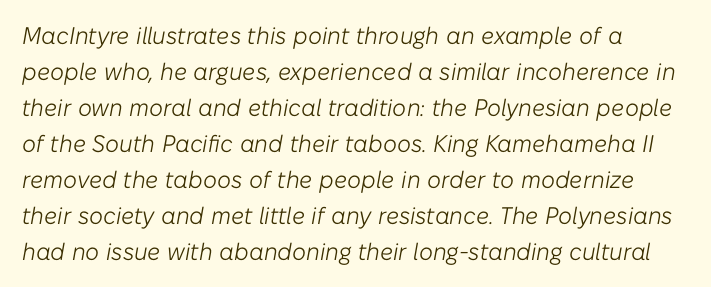
{"italic": "yes", "lean": "right", "slant_degrees": 10, "bold": "no", "underline": "no", "line_spacing": "normal", "line_spacing_ratio": 1.5, "letter_spacing": "normal", "letter_spacing_em": 0.0, "glyph_px": 24}
